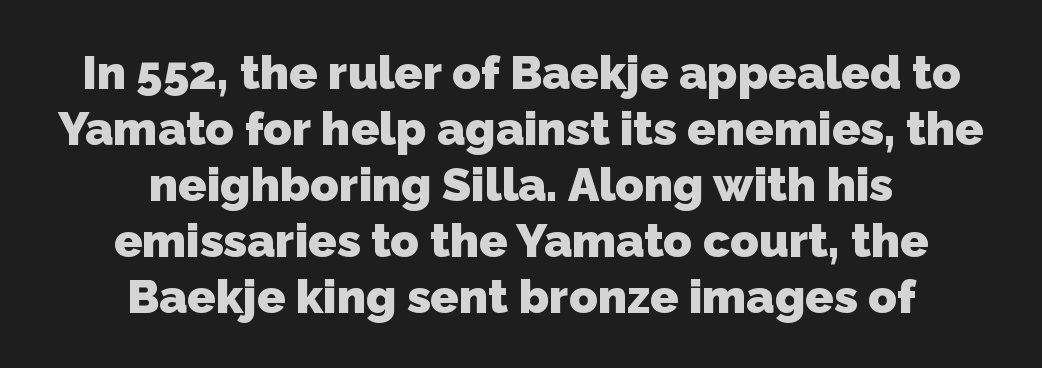
Reading down the block, each line starts at a different indent, mirrored at its end. Typographically, this falls in the sans-serif category. The letters sit at their default tracking, neither squeezed nor spread. The typesetting leans heavy: a genuine bold. Do the characters align in a grid? No, the font is proportional. Anything drawn beneath the words? Only blank space.
